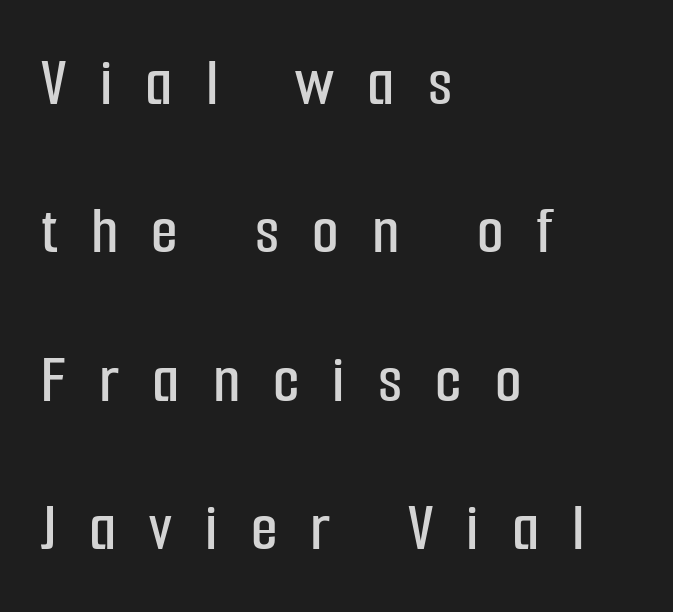
Q: Is the text italic (slanted)? A: No, it is upright.
Q: Is the typeface a serif or a sans-serif typeface? A: Sans-serif.
Q: Is the text underlined? A: No.
Q: How is the paragraph aligned? A: Left-aligned.
Q: Is the spacing between letters normal or unusually wide? A: Unusually wide.
Q: Is the spacing between lines tight, normal or loose? A: Loose.
Q: Width (condensed, normal, or wide)? A: Condensed.
Q: Stroke contrast? A: Low.
Q: x-height? A: Medium.
Q: Monospaced? A: No.
